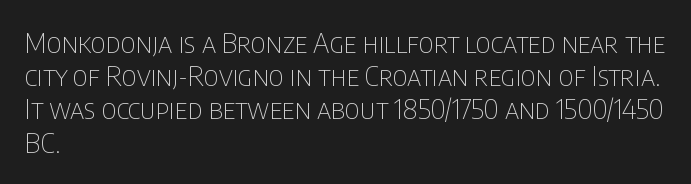
Q: Is the text bold? A: No.
Q: Is the text italic (slanted)? A: No, it is upright.
Q: Is the text underlined? A: No.
Q: How is the paragraph aligned? A: Left-aligned.
Q: Is the spacing between letters normal or unusually wide? A: Normal.
